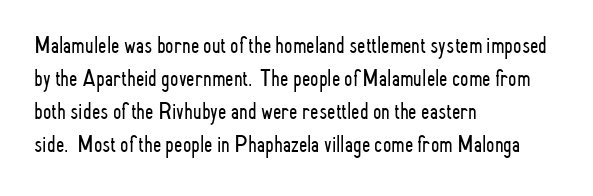
The image shows 24 px text type, upright; set left-aligned, normal line spacing (1.38x), normal letter spacing, not underlined.
